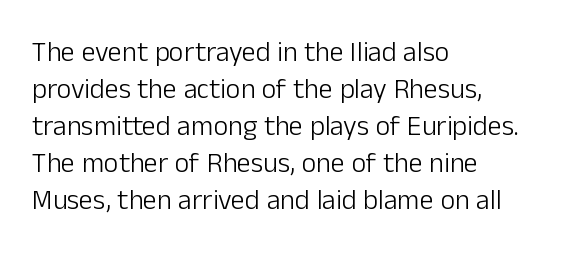
{"serif": "no", "italic": "no", "bold": "no", "weight": "light", "width": "normal", "stroke_contrast": "low", "x_height": "medium", "monospaced": "no", "underline": "no", "align": "left", "line_spacing": "normal", "line_spacing_ratio": 1.32, "letter_spacing": "normal", "letter_spacing_em": 0.0, "glyph_px": 28}
